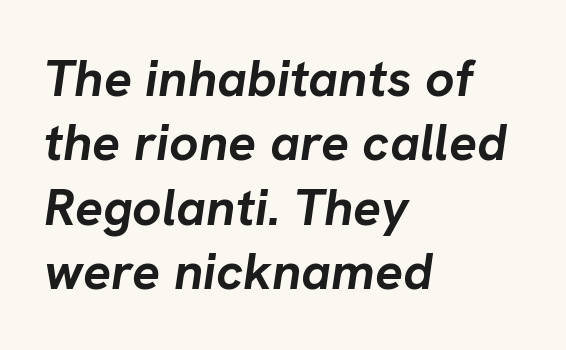
The image shows 52 px semibold type, italic (leaning right); set left-aligned, line spacing 1.24x, normal letter spacing, not underlined; low stroke contrast and a medium x-height.
